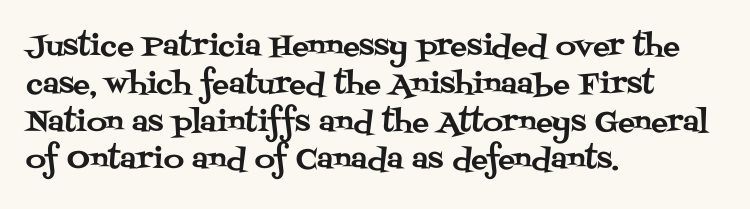
Stroke terminals: seriffed. A typesetter would call this leading conventional body-copy spacing. Notice how the passage keeps a crisp vertical edge on the left only. Looks like regular typesetting: each glyph gets only the width it needs.
